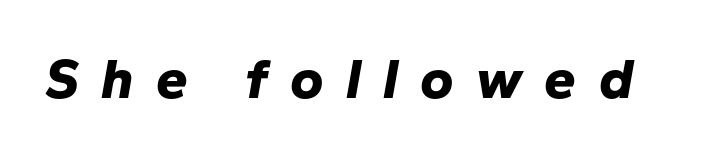
Q: Is the text bold? A: Yes.
Q: Is the text italic (slanted)? A: Yes, it leans right by about 10 degrees.
Q: Is the text underlined? A: No.
Q: Is the spacing between letters normal or unusually wide? A: Unusually wide.
Q: Width (condensed, normal, or wide)? A: Normal.
Q: Stroke contrast? A: Low.
Q: x-height? A: Medium.
Q: Monospaced? A: No.
